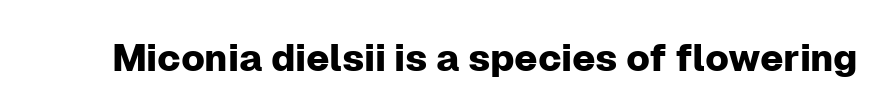
Q: Is the text italic (slanted)? A: No, it is upright.
Q: Is the typeface a serif or a sans-serif typeface? A: Sans-serif.
Q: Is the text underlined? A: No.
Q: Is the spacing between letters normal or unusually wide? A: Normal.
Q: Width (condensed, normal, or wide)? A: Normal.
Q: Stroke contrast? A: Low.
Q: x-height? A: Medium.
Q: Monospaced? A: No.
